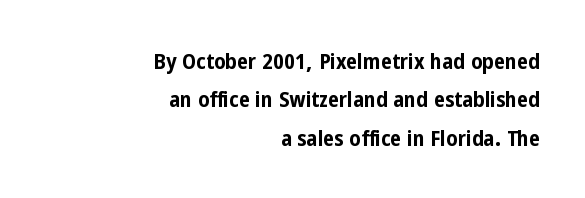
The image shows 22 px bold type, upright; set right-aligned, line spacing 1.75x, normal letter spacing, not underlined.
